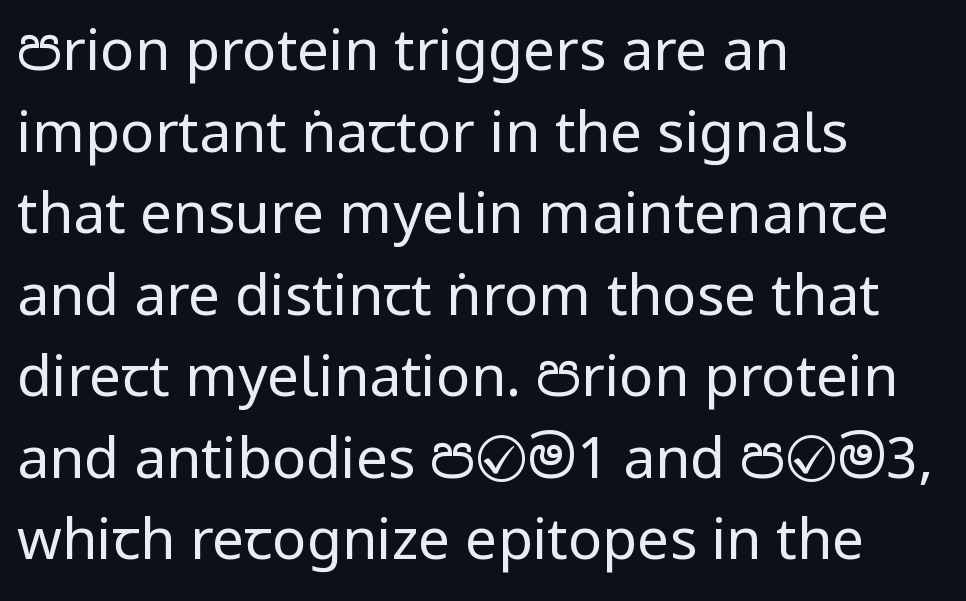
The image shows 57 px regular-weight, condensed sans-serif type, upright; set left-aligned, normal line spacing (1.43x), normal letter spacing, not underlined; low stroke contrast and a large x-height.
